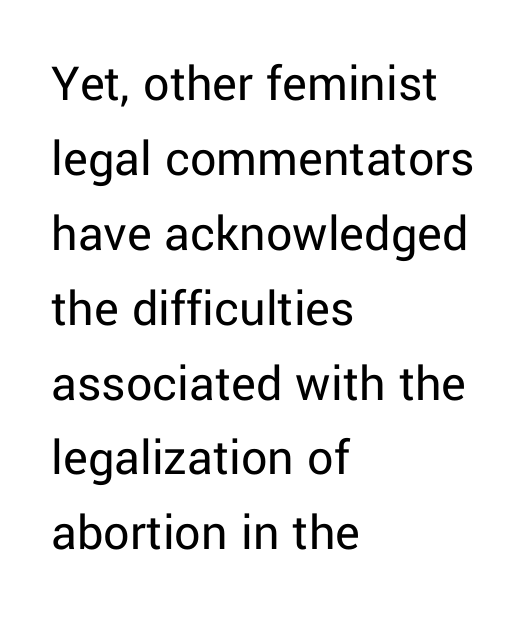
The image shows 52 px regular-weight sans-serif type, upright; set left-aligned, normal line spacing (1.44x), normal letter spacing, not underlined; low stroke contrast and a medium x-height.
